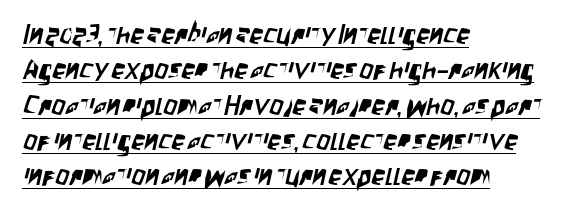
Q: Is the text underlined? A: Yes.
Q: How is the paragraph aligned? A: Left-aligned.
Q: Is the spacing between letters normal or unusually wide? A: Normal.
Q: Is the spacing between lines tight, normal or loose? A: Normal.
